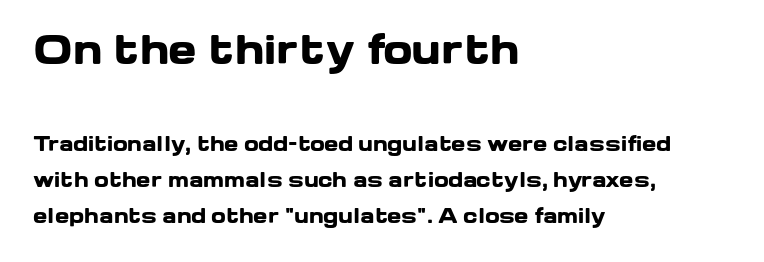
{"serif": "no", "italic": "no", "bold": "yes", "weight": "heavy", "width": "wide", "stroke_contrast": "low", "x_height": "medium", "monospaced": "no", "underline": "no", "align": "left", "line_spacing_ratio": 1.89, "letter_spacing": "normal", "letter_spacing_em": 0.0, "larger_block": "first", "size_ratio": 2.0, "glyph_px": 38}
